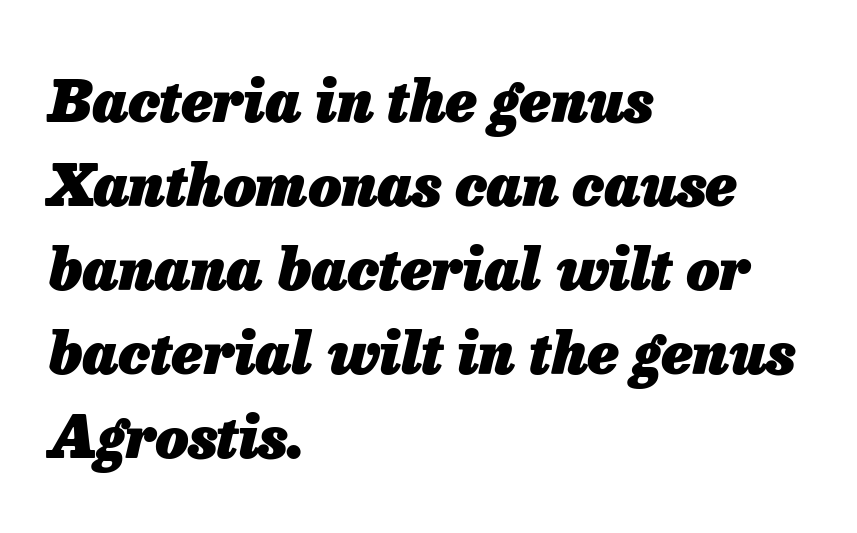
Q: Is the text bold? A: Yes.
Q: Is the text italic (slanted)? A: Yes, it leans right by about 13 degrees.
Q: Is the text underlined? A: No.
Q: How is the paragraph aligned? A: Left-aligned.
Q: Is the spacing between letters normal or unusually wide? A: Normal.
Q: Is the spacing between lines tight, normal or loose? A: Normal.
Q: Width (condensed, normal, or wide)? A: Normal.
Q: Stroke contrast? A: Low.
Q: x-height? A: Medium.
Q: Monospaced? A: No.
